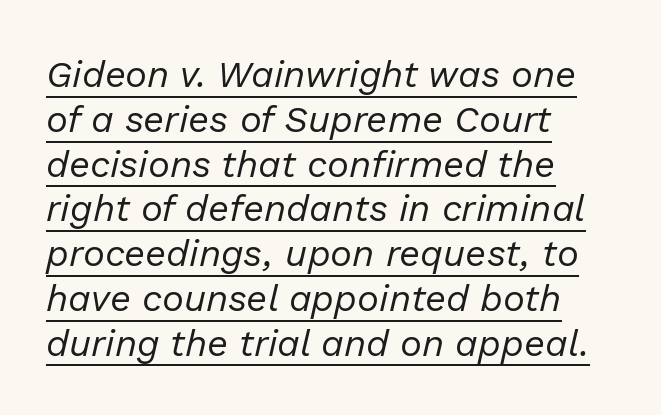
The text block is weighted toward the left margin, trailing off unevenly rightward. Glyph-to-glyph distance matches everyday printed text. Glance below the letters and you will spot a drawn line. Looks like regular typesetting: each glyph gets only the width it needs. Posture: slanted.
